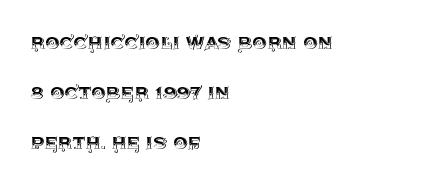
The image shows 23 px text type, upright; set left-aligned, loose line spacing (2.17x), normal letter spacing, not underlined.
